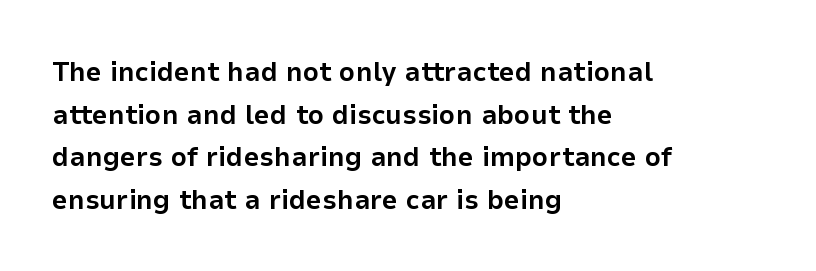
The image shows 28 px bold sans-serif type, upright; set left-aligned, normal line spacing (1.52x), normal letter spacing, not underlined; low stroke contrast and a medium x-height.
